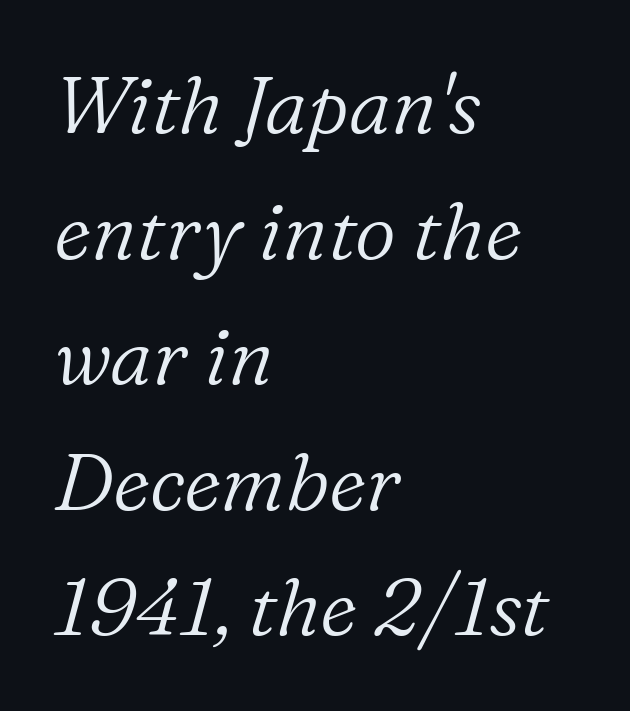
Q: Is the text bold? A: No.
Q: Is the text italic (slanted)? A: Yes, it leans right by about 16 degrees.
Q: Is the typeface a serif or a sans-serif typeface? A: Serif.
Q: Is the text underlined? A: No.
Q: How is the paragraph aligned? A: Left-aligned.
Q: Is the spacing between letters normal or unusually wide? A: Normal.
Q: Is the spacing between lines tight, normal or loose? A: Normal.
Q: Width (condensed, normal, or wide)? A: Normal.
Q: Stroke contrast? A: Low.
Q: x-height? A: Medium.
Q: Monospaced? A: No.
